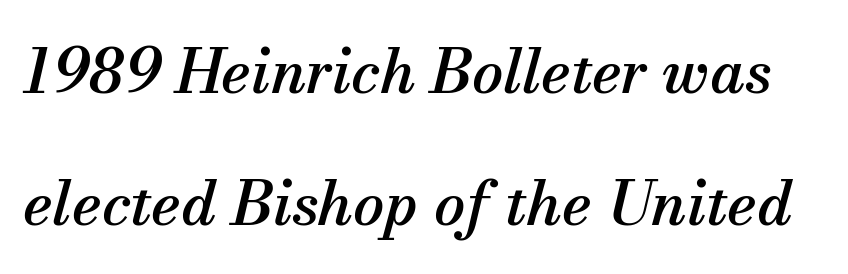
{"serif": "yes", "italic": "yes", "lean": "right", "slant_degrees": 13, "width": "normal", "stroke_contrast": "medium", "x_height": "small", "monospaced": "no", "underline": "no", "line_spacing": "loose", "line_spacing_ratio": 2.13, "letter_spacing": "normal", "letter_spacing_em": 0.0, "glyph_px": 62}
